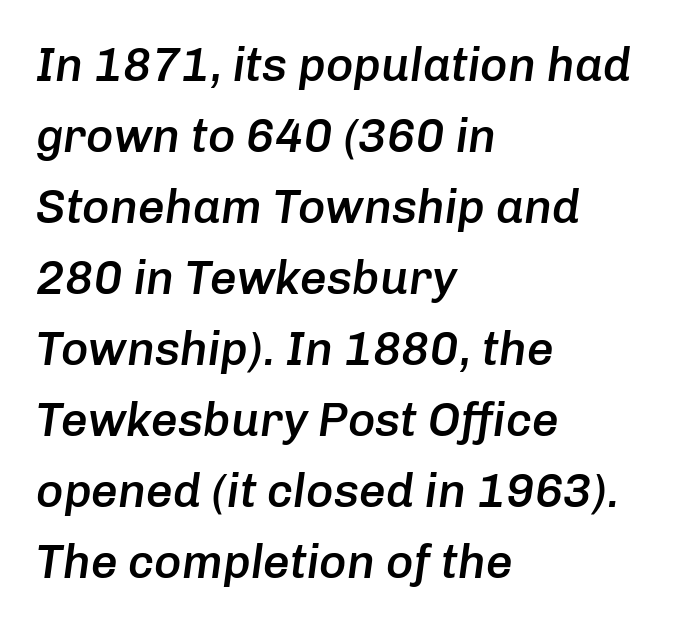
{"italic": "yes", "lean": "right", "slant_degrees": 8, "bold": "semi", "weight": "semibold", "width": "normal", "stroke_contrast": "low", "x_height": "medium", "monospaced": "no", "underline": "no", "align": "left", "line_spacing": "normal", "line_spacing_ratio": 1.51, "letter_spacing": "normal", "letter_spacing_em": 0.0, "glyph_px": 47}
